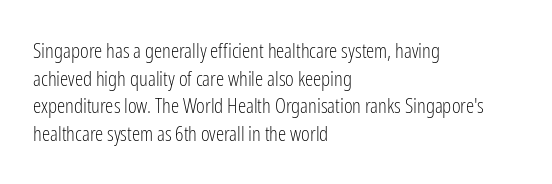
The image shows 21 px text type, upright; set left-aligned, normal line spacing (1.31x), normal letter spacing, not underlined.
